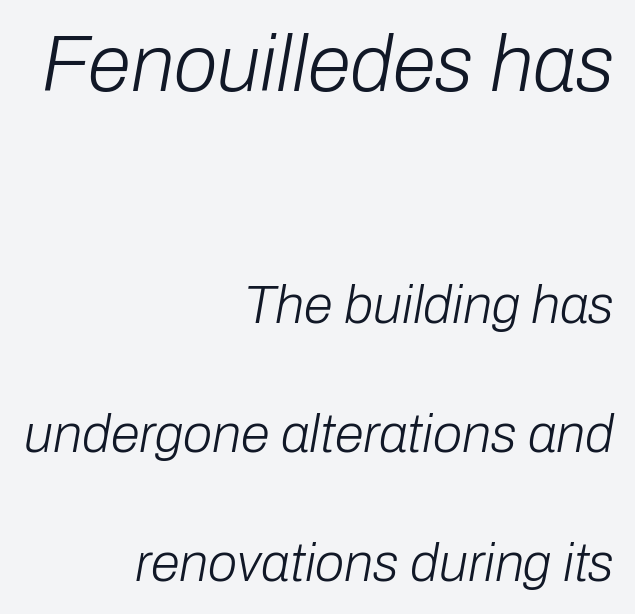
The image shows 79 px light type, italic (leaning right); set right-aligned, loose line spacing (2.43x), normal letter spacing, not underlined; the first (top) block is 1.49x larger; low stroke contrast and a medium x-height.
